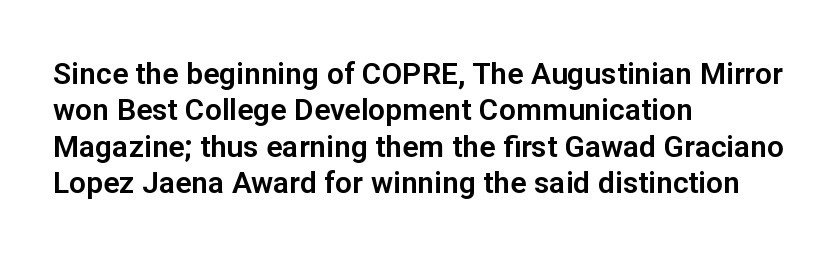
The image shows 30 px sans-serif type, upright; set left-aligned, line spacing 1.21x, normal letter spacing, not underlined; low stroke contrast and a medium x-height.
